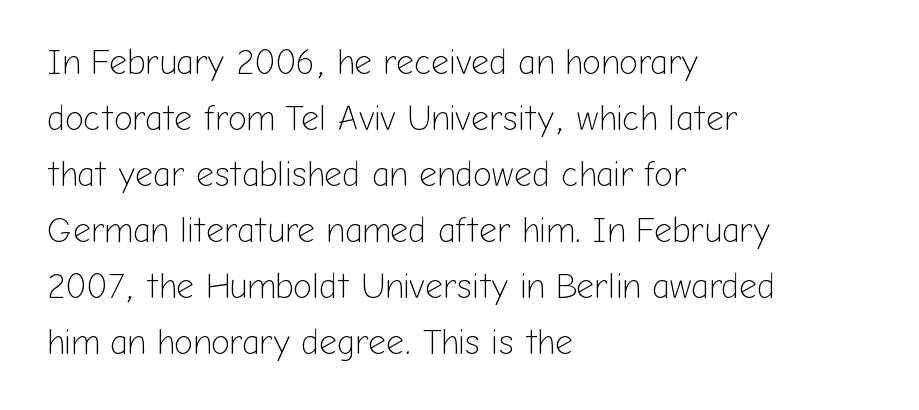
Type without underlining. Upright lettering throughout. Does the copy run flush right? No — it runs flush left. This sample has the flowing, uneven cadence of proportional lettering. To sum up the face: it is a sans, with no serifs. Students, note that the glyphs here touch the page at normal intervals.
